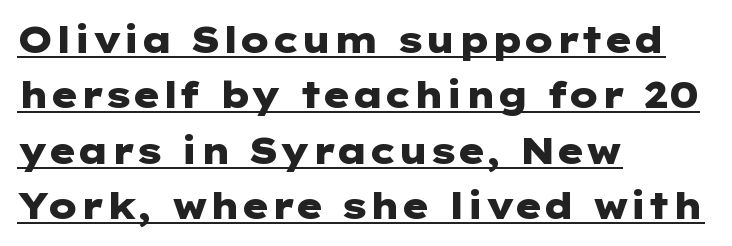
Q: Is the text bold? A: Yes.
Q: Is the text italic (slanted)? A: No, it is upright.
Q: Is the typeface a serif or a sans-serif typeface? A: Sans-serif.
Q: Is the text underlined? A: Yes.
Q: How is the paragraph aligned? A: Left-aligned.
Q: Is the spacing between letters normal or unusually wide? A: Normal.
Q: Is the spacing between lines tight, normal or loose? A: Normal.
Q: Width (condensed, normal, or wide)? A: Wide.
Q: Stroke contrast? A: Low.
Q: x-height? A: Medium.
